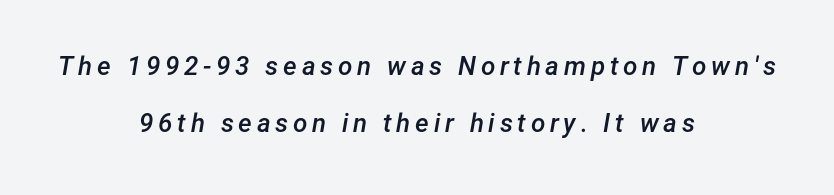
The words here are not underlined. Layout note: lines centered. This sample trades compactness for vertical openness between lines. Quick note: italic.
